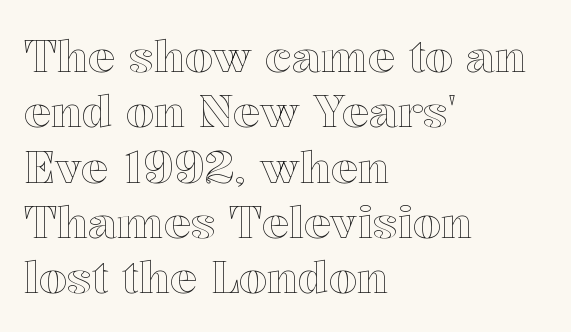
This sample has the flowing, uneven cadence of proportional lettering. What stands out about the letter spacing? Nothing — it is the standard amount. The lettering stays uniformly vertical, giving the passage a roman look. Any mark beneath the type? The region is blank. Compared with a centered layout, this one pins lines to the left instead.
